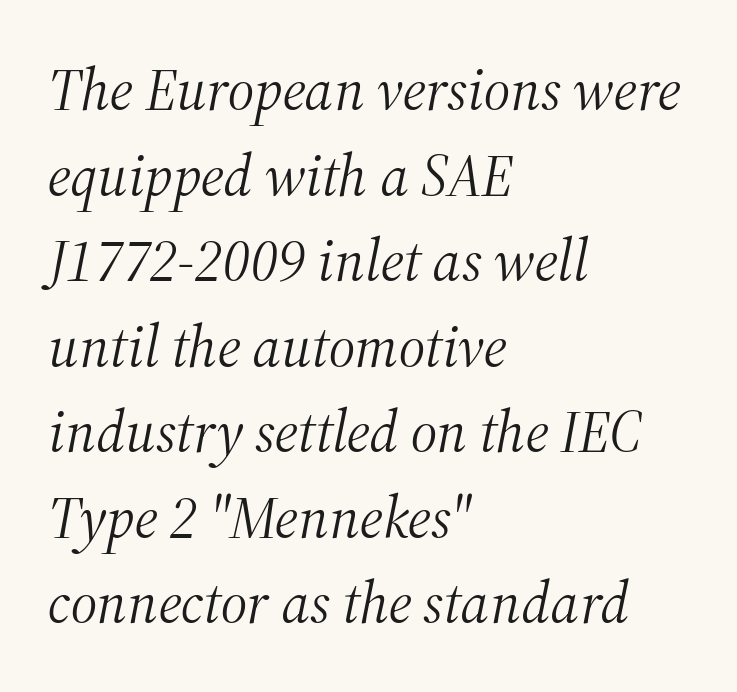
Q: Is the text bold? A: No.
Q: Is the text italic (slanted)? A: Yes, it leans right by about 12 degrees.
Q: Is the typeface a serif or a sans-serif typeface? A: Serif.
Q: Is the text underlined? A: No.
Q: How is the paragraph aligned? A: Left-aligned.
Q: Is the spacing between letters normal or unusually wide? A: Normal.
Q: Is the spacing between lines tight, normal or loose? A: Normal.
Q: Width (condensed, normal, or wide)? A: Normal.
Q: Stroke contrast? A: Medium.
Q: x-height? A: Medium.
Q: Monospaced? A: No.
